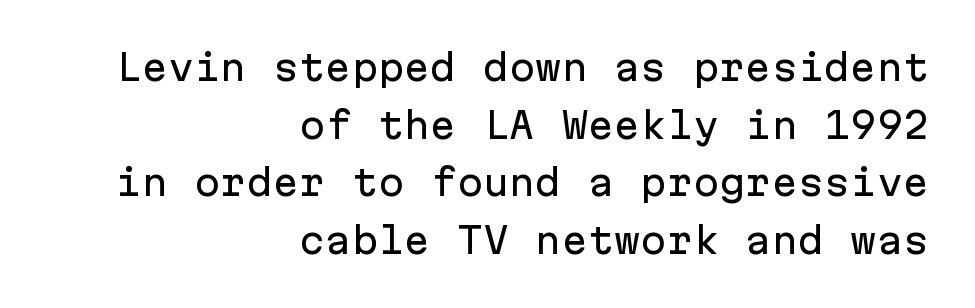
{"serif": "no", "italic": "no", "width": "normal", "stroke_contrast": "low", "x_height": "medium", "monospaced": "yes", "underline": "no", "align": "right", "line_spacing": "normal", "line_spacing_ratio": 1.65, "letter_spacing": "normal", "letter_spacing_em": 0.0, "glyph_px": 35}
